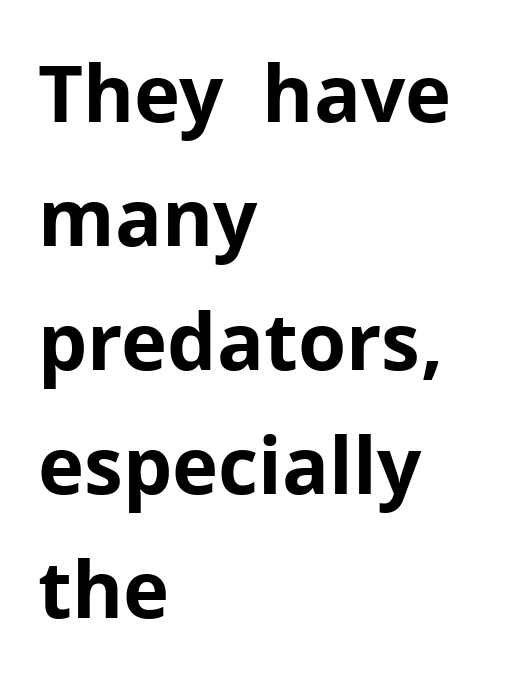
Style check: upright. The font family rendered here belongs to the sans-serif group. The rendering keeps characters at their native spacing. The specimen omits any rule beneath the text block's lines. Typeset ragged right — the left edge is the straight one.
